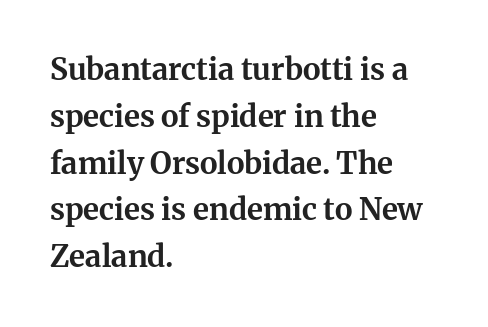
The line-height multiplier appears to be the usual default. The rendering keeps characters at their native spacing. Varying glyph widths throughout — classic text-font behaviour. Heft: maximum for text — a bold. These lines stack with their left ends in a neat column.
